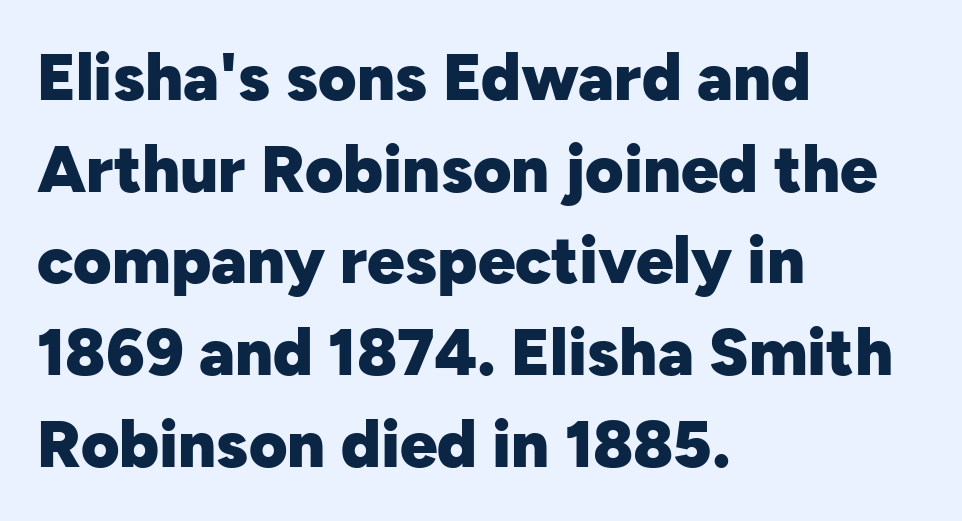
Q: Is the text bold? A: Yes.
Q: Is the text italic (slanted)? A: No, it is upright.
Q: Is the typeface a serif or a sans-serif typeface? A: Sans-serif.
Q: Is the text underlined? A: No.
Q: How is the paragraph aligned? A: Left-aligned.
Q: Is the spacing between letters normal or unusually wide? A: Normal.
Q: Is the spacing between lines tight, normal or loose? A: Normal.
Q: Width (condensed, normal, or wide)? A: Normal.
Q: Stroke contrast? A: Low.
Q: x-height? A: Medium.
Q: Monospaced? A: No.
